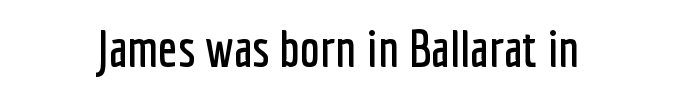
The image shows 51 px condensed sans-serif type, upright; set normal letter spacing, not underlined; low stroke contrast and a medium x-height.
